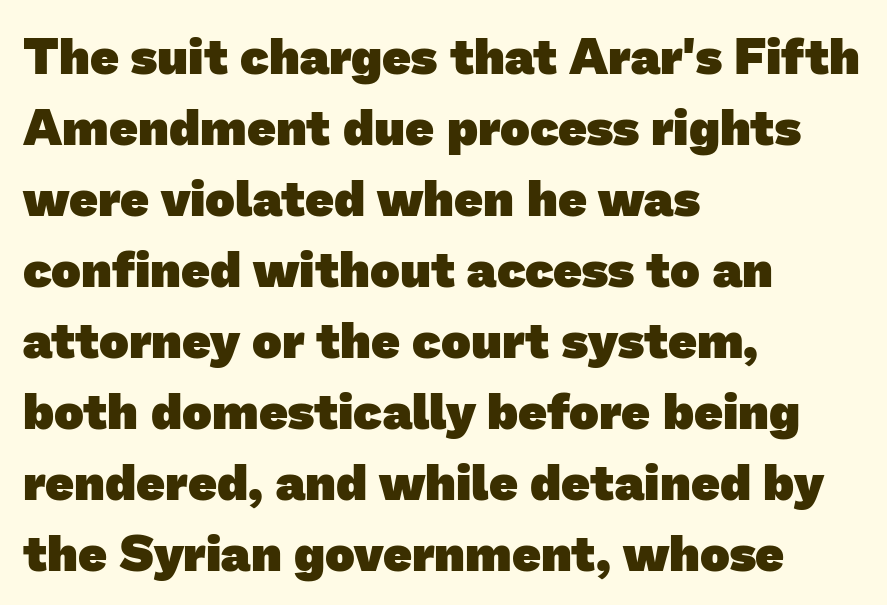
You could call the tracking neutral — neither tight nor loose. Leading matches the norm, producing a regular column. Bare-footed words on every line. Look at the stroke-to-counter ratio: heavy, a bold. You can tell from the bare stems that sans-serif type was used. Horizontally, the lines are justified to the leading edge only.
